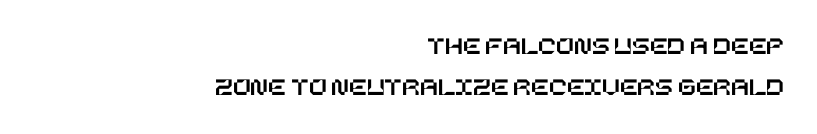
Descender tails drop into unmarked territory. Normally led — the rows are evenly, conventionally spaced. Unlike italic type, these characters show no tilt at all. The letterforms sit shoulder to shoulder at normal distance. Horizontally, the lines are justified to the trailing edge only.
